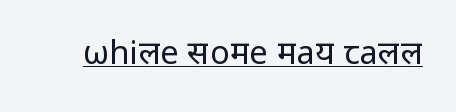
The image shows 33 px regular-weight sans-serif type, upright; set normal letter spacing, underlined; low stroke contrast and a medium x-height.
